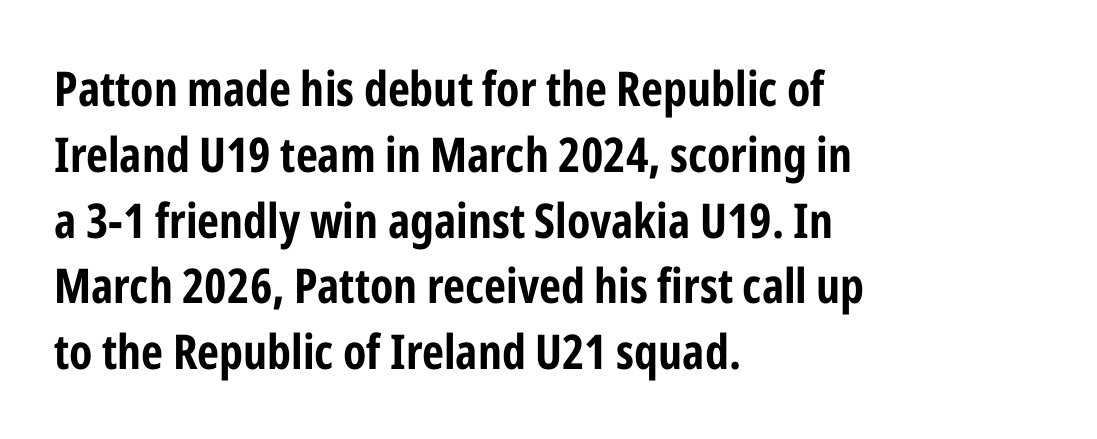
These lines stack with their left ends in a neat column. Default kerning and tracking; the words read as compact shapes. The vertical gap from one line to the next is medium. Each letter keeps its own natural width here, so spacing adapts to shape. Every stem runs plumb, perpendicular to the baseline.
